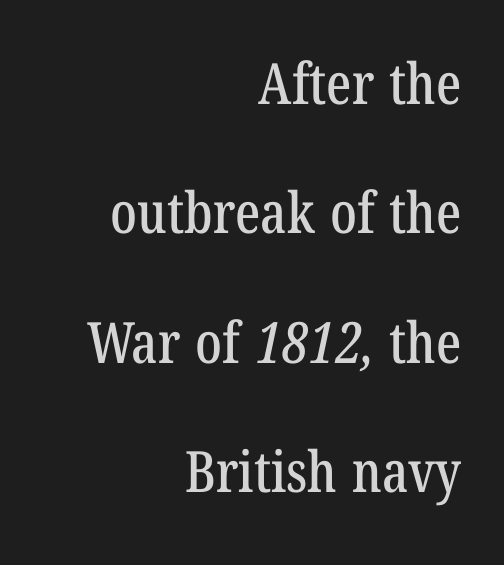
Q: Is the typeface a serif or a sans-serif typeface? A: Serif.
Q: Is the text underlined? A: No.
Q: How is the paragraph aligned? A: Right-aligned.
Q: Is the spacing between letters normal or unusually wide? A: Normal.
Q: Is the spacing between lines tight, normal or loose? A: Loose.
Q: Width (condensed, normal, or wide)? A: Condensed.
Q: Stroke contrast? A: Low.
Q: x-height? A: Medium.
Q: Monospaced? A: No.
